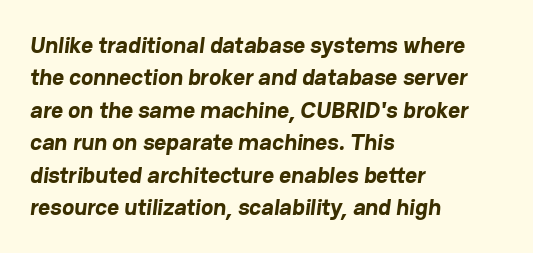
Q: Is the text bold? A: Yes.
Q: Is the text underlined? A: No.
Q: How is the paragraph aligned? A: Left-aligned.
Q: Is the spacing between letters normal or unusually wide? A: Normal.
Q: Is the spacing between lines tight, normal or loose? A: Normal.
